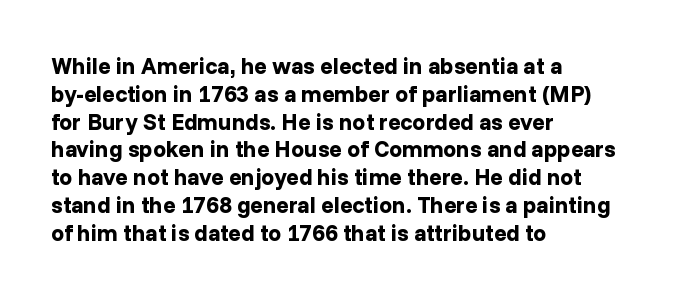
{"italic": "no", "bold": "yes", "underline": "no", "align": "left", "line_spacing_ratio": 1.21, "letter_spacing": "normal", "letter_spacing_em": 0.0, "glyph_px": 23}
